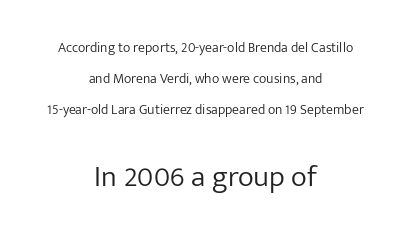
The image shows 30 px light sans-serif type, upright; set centered, loose line spacing (2.2x), normal letter spacing, not underlined; the second (bottom) block is 2.14x larger; low stroke contrast and a medium x-height.
